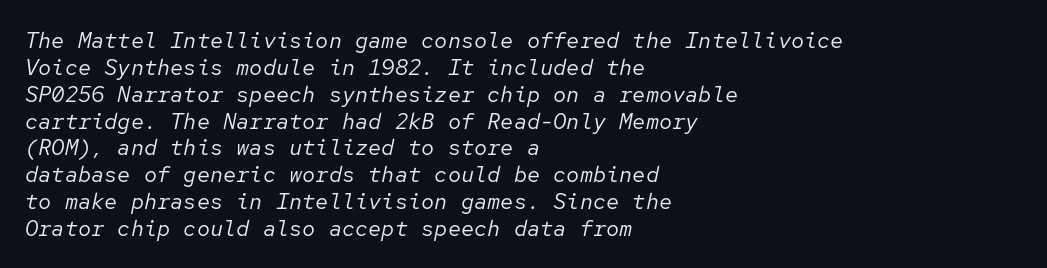
The image shows 22 px text type, italic (leaning right); set left-aligned, line spacing 1.22x, normal letter spacing, not underlined.
